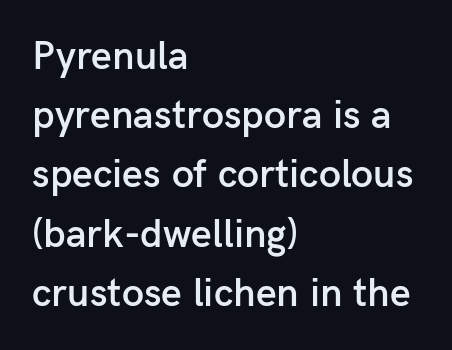
{"serif": "no", "italic": "no", "bold": "semi", "weight": "semibold", "width": "normal", "stroke_contrast": "low", "x_height": "medium", "monospaced": "no", "underline": "no", "align": "left", "line_spacing": "normal", "line_spacing_ratio": 1.48, "letter_spacing": "normal", "letter_spacing_em": 0.0, "glyph_px": 40}
